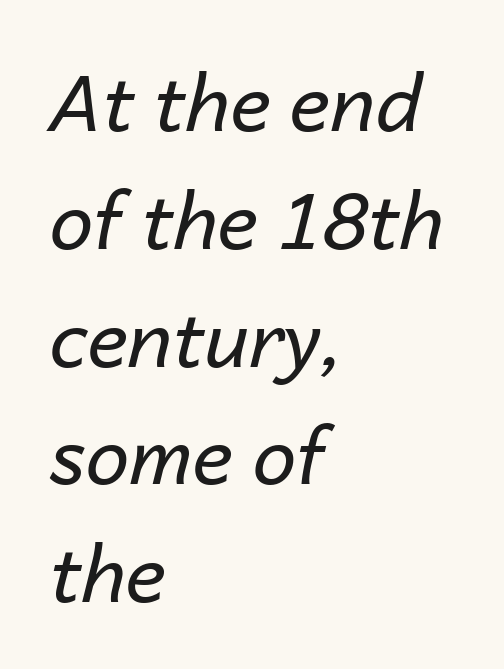
The image shows 78 px regular-weight type, italic (leaning right); set left-aligned, normal line spacing (1.51x), normal letter spacing, not underlined; low stroke contrast and a medium x-height.
